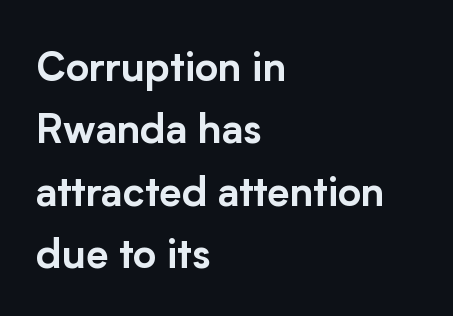
The image shows 40 px sans-serif type, upright; set left-aligned, normal line spacing (1.56x), normal letter spacing, not underlined; low stroke contrast and a medium x-height.
